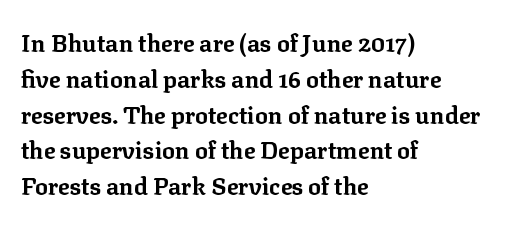
Q: Is the text bold? A: Yes.
Q: Is the text italic (slanted)? A: No, it is upright.
Q: Is the text underlined? A: No.
Q: How is the paragraph aligned? A: Left-aligned.
Q: Is the spacing between letters normal or unusually wide? A: Normal.
Q: Is the spacing between lines tight, normal or loose? A: Normal.
